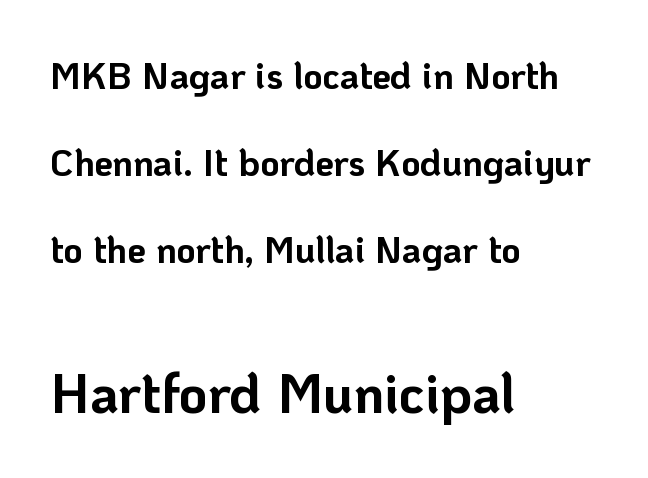
Q: Is the text bold? A: Yes.
Q: Is the text italic (slanted)? A: No, it is upright.
Q: Is the typeface a serif or a sans-serif typeface? A: Sans-serif.
Q: Is the text underlined? A: No.
Q: How is the paragraph aligned? A: Left-aligned.
Q: Is the spacing between letters normal or unusually wide? A: Normal.
Q: Is the spacing between lines tight, normal or loose? A: Loose.
Q: Which block of text is set in a larger size, the first (top) or the second (bottom)? A: The second (bottom) one.
Q: Width (condensed, normal, or wide)? A: Normal.
Q: Stroke contrast? A: Low.
Q: x-height? A: Medium.
Q: Monospaced? A: No.
